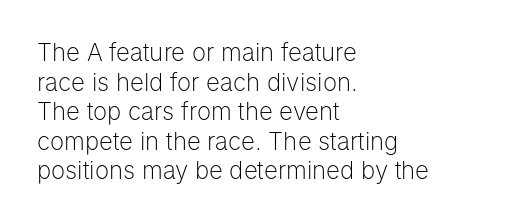
Q: Is the text bold? A: No.
Q: Is the text italic (slanted)? A: No, it is upright.
Q: Is the text underlined? A: No.
Q: How is the paragraph aligned? A: Left-aligned.
Q: Is the spacing between letters normal or unusually wide? A: Normal.
